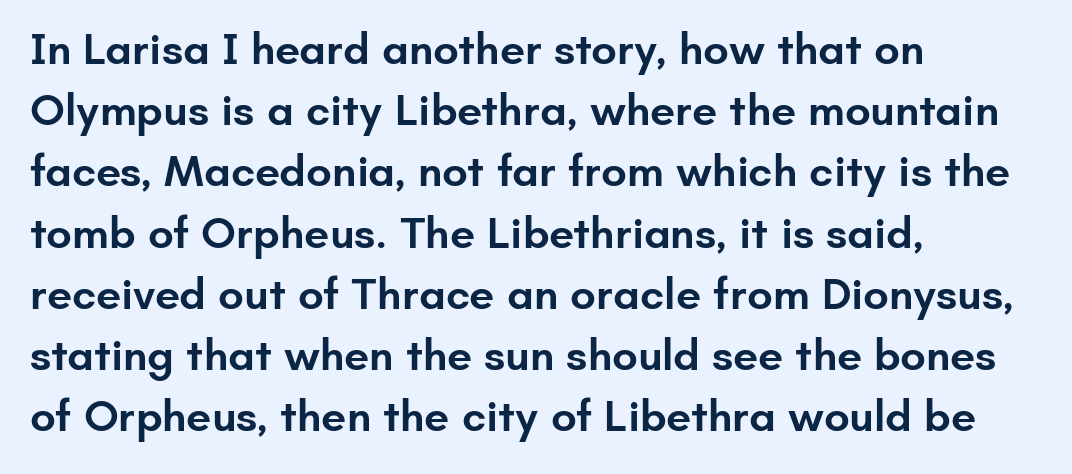
{"serif": "no", "italic": "no", "bold": "semi", "weight": "semibold", "width": "normal", "stroke_contrast": "low", "x_height": "small", "monospaced": "no", "underline": "no", "align": "left", "line_spacing": "normal", "line_spacing_ratio": 1.36, "letter_spacing": "normal", "letter_spacing_em": 0.0, "glyph_px": 45}
